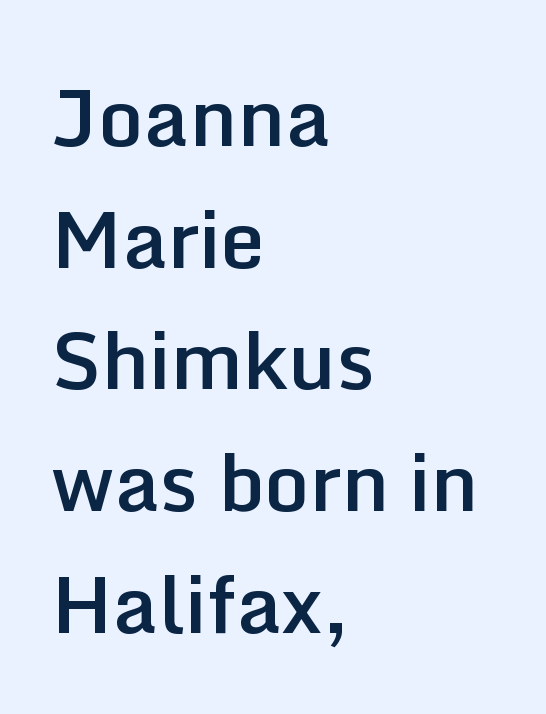
The image shows 79 px semibold sans-serif type, upright; set left-aligned, normal line spacing (1.54x), normal letter spacing, not underlined; low stroke contrast and a medium x-height.
